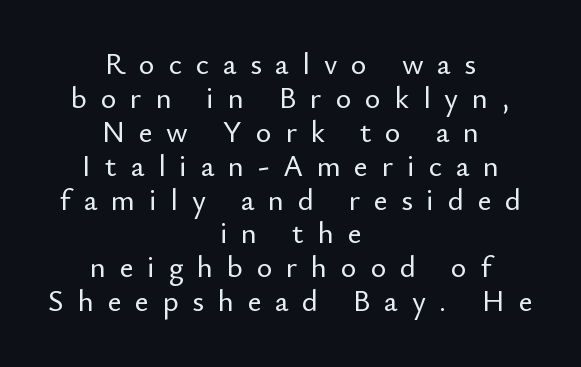
Underline: absent. Centered paragraph, ragged on both sides. If you drew a line through each stem, it would be perfectly vertical. Character widths vary here, with narrow letters taking less room than wide ones.
